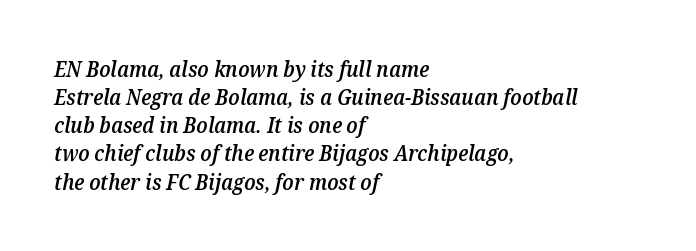
Q: Is the text bold? A: Semi-bold.
Q: Is the text italic (slanted)? A: Yes, it leans right by about 12 degrees.
Q: Is the text underlined? A: No.
Q: How is the paragraph aligned? A: Left-aligned.
Q: Is the spacing between letters normal or unusually wide? A: Normal.
Q: Is the spacing between lines tight, normal or loose? A: Normal.
